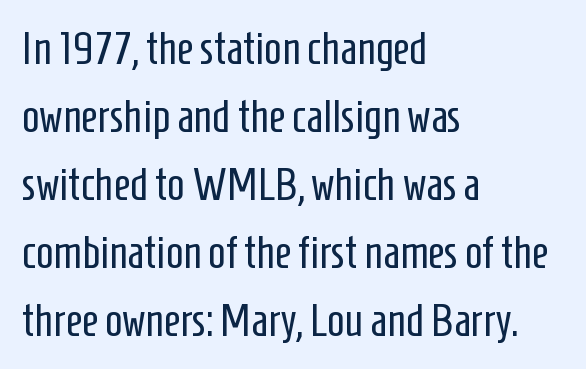
Q: Is the text bold? A: No.
Q: Is the text italic (slanted)? A: No, it is upright.
Q: Is the typeface a serif or a sans-serif typeface? A: Sans-serif.
Q: Is the text underlined? A: No.
Q: How is the paragraph aligned? A: Left-aligned.
Q: Is the spacing between letters normal or unusually wide? A: Normal.
Q: Is the spacing between lines tight, normal or loose? A: Normal.
Q: Width (condensed, normal, or wide)? A: Condensed.
Q: Stroke contrast? A: Low.
Q: x-height? A: Medium.
Q: Monospaced? A: No.
